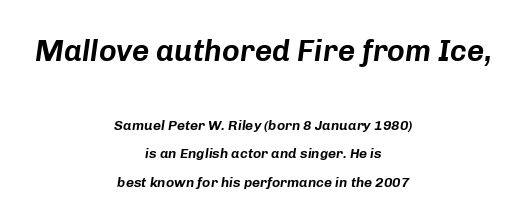
{"italic": "yes", "lean": "right", "slant_degrees": 8, "width": "normal", "stroke_contrast": "low", "x_height": "medium", "monospaced": "no", "underline": "no", "align": "center", "line_spacing": "loose", "line_spacing_ratio": 2.01, "letter_spacing": "normal", "letter_spacing_em": 0.0, "larger_block": "first", "size_ratio": 2.14, "glyph_px": 30}
